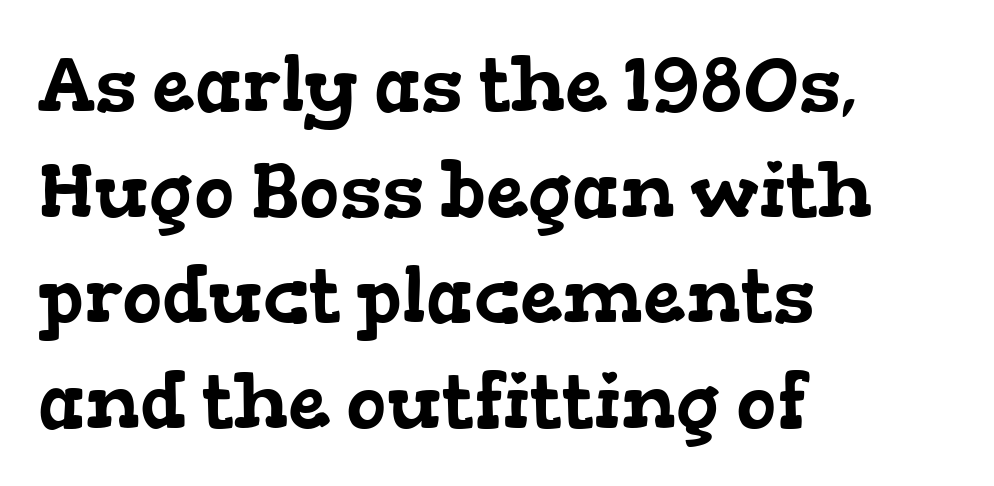
{"serif": "yes", "width": "wide", "stroke_contrast": "low", "x_height": "medium", "monospaced": "no", "underline": "no", "align": "left", "line_spacing": "normal", "line_spacing_ratio": 1.39, "letter_spacing": "normal", "letter_spacing_em": 0.0, "glyph_px": 76}
